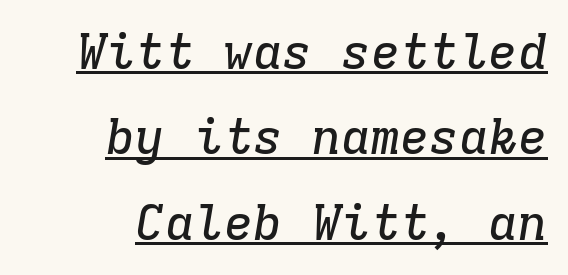
Monospaced: the letters line up in strict vertical columns. A rule runs beneath these lines of type. Italic? Definitely — the glyphs are oblique. Casual observation: everything's shoved over to the right.
